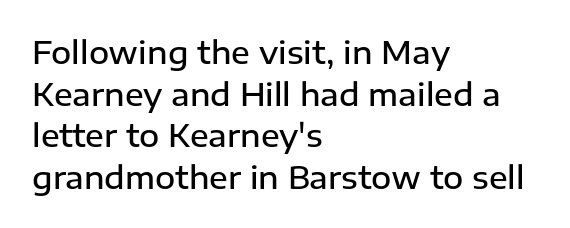
{"serif": "no", "italic": "no", "bold": "semi", "weight": "semibold", "width": "normal", "stroke_contrast": "low", "x_height": "medium", "monospaced": "no", "underline": "no", "align": "left", "line_spacing": "normal", "line_spacing_ratio": 1.34, "letter_spacing": "normal", "letter_spacing_em": 0.0, "glyph_px": 31}
